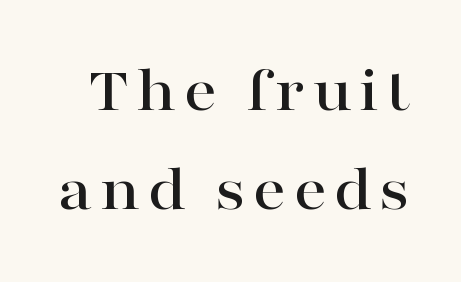
{"serif": "yes", "italic": "no", "width": "wide", "stroke_contrast": "high", "x_height": "medium", "monospaced": "no", "underline": "no", "line_spacing": "normal", "line_spacing_ratio": 1.52, "glyph_px": 65}
